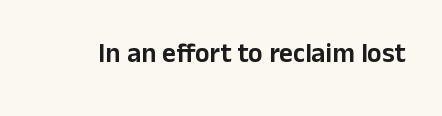
Q: Is the text italic (slanted)? A: No, it is upright.
Q: Is the text underlined? A: No.
Q: Is the spacing between letters normal or unusually wide? A: Normal.
